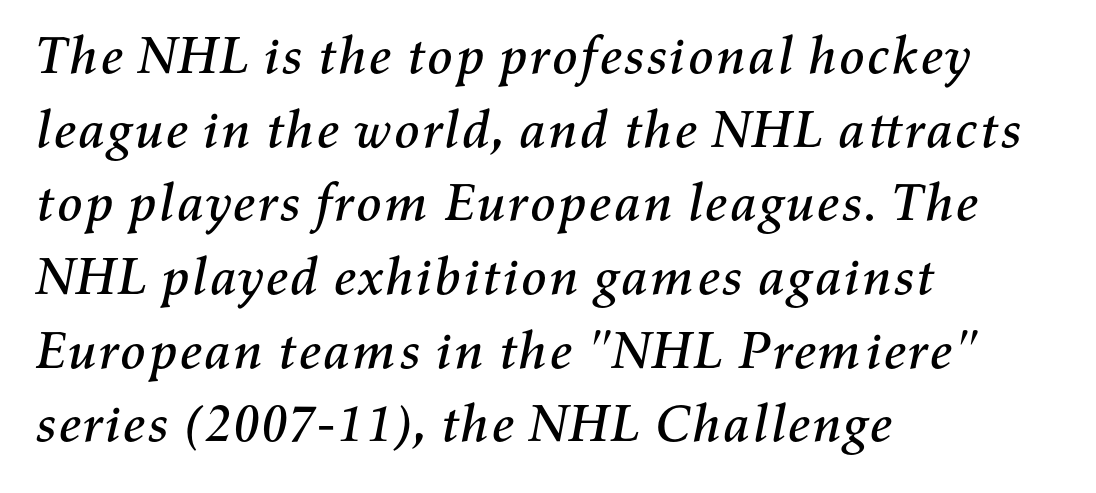
{"italic": "yes", "lean": "right", "slant_degrees": 11, "width": "normal", "stroke_contrast": "medium", "x_height": "medium", "monospaced": "no", "underline": "no", "align": "left", "line_spacing": "normal", "line_spacing_ratio": 1.39, "letter_spacing": "normal", "letter_spacing_em": 0.0, "glyph_px": 53}
